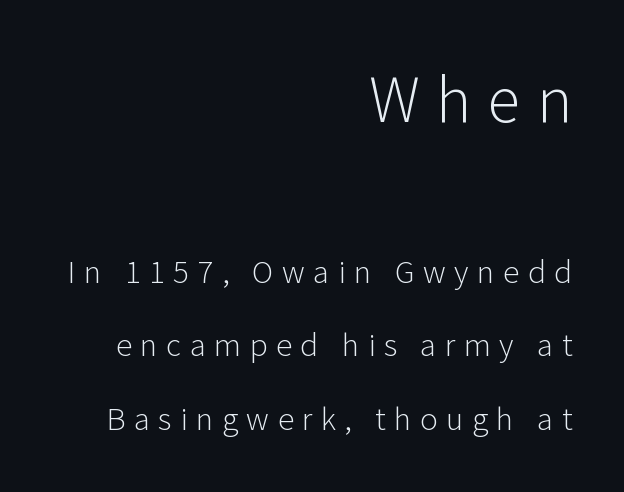
Q: Is the text bold? A: No.
Q: Is the text italic (slanted)? A: No, it is upright.
Q: Is the typeface a serif or a sans-serif typeface? A: Sans-serif.
Q: Is the text underlined? A: No.
Q: How is the paragraph aligned? A: Right-aligned.
Q: Is the spacing between letters normal or unusually wide? A: Unusually wide.
Q: Is the spacing between lines tight, normal or loose? A: Loose.
Q: Which block of text is set in a larger size, the first (top) or the second (bottom)? A: The first (top) one.
Q: Width (condensed, normal, or wide)? A: Normal.
Q: Stroke contrast? A: Low.
Q: x-height? A: Medium.
Q: Monospaced? A: No.
